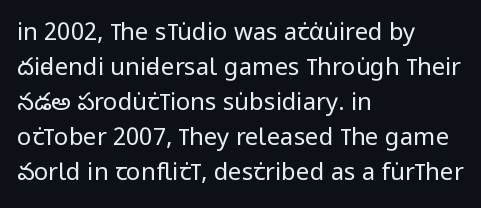
{"italic": "no", "bold": "no", "underline": "no", "align": "left", "line_spacing": "normal", "line_spacing_ratio": 1.46, "letter_spacing": "normal", "letter_spacing_em": 0.0, "glyph_px": 24}
